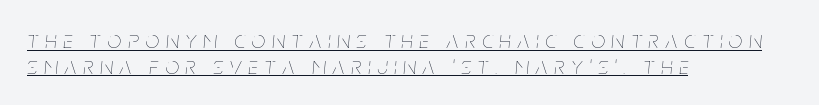
Q: Is the text bold? A: No.
Q: Is the text italic (slanted)? A: Yes, it leans right by about 5 degrees.
Q: Is the text underlined? A: Yes.
Q: How is the paragraph aligned? A: Left-aligned.
Q: Is the spacing between letters normal or unusually wide? A: Unusually wide.
Q: Is the spacing between lines tight, normal or loose? A: Tight.
